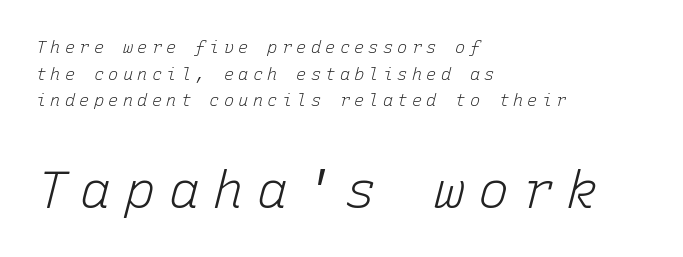
The image shows 52 px light type, italic (leaning right), monospaced; set left-aligned, normal line spacing (1.57x), unusually wide letter spacing (+0.25 em), not underlined; the second (bottom) block is 3.06x larger; low stroke contrast and a medium x-height.
